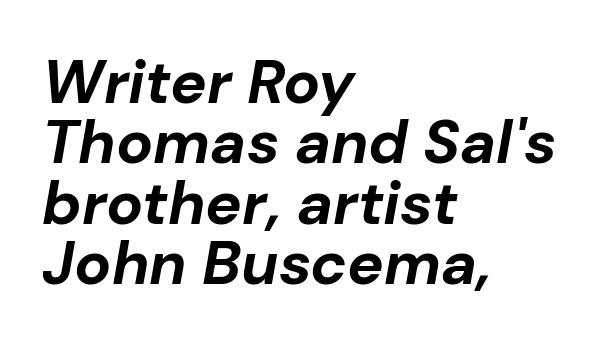
Q: Is the text bold? A: Yes.
Q: Is the text italic (slanted)? A: Yes, it leans right by about 10 degrees.
Q: Is the text underlined? A: No.
Q: How is the paragraph aligned? A: Left-aligned.
Q: Is the spacing between letters normal or unusually wide? A: Normal.
Q: Is the spacing between lines tight, normal or loose? A: Tight.
Q: Width (condensed, normal, or wide)? A: Normal.
Q: Stroke contrast? A: Low.
Q: x-height? A: Medium.
Q: Monospaced? A: No.
